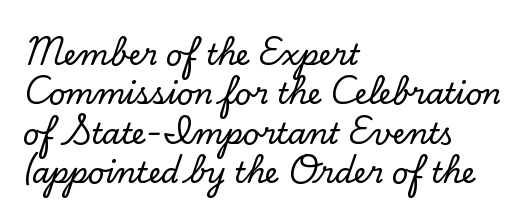
{"serif": "yes", "width": "normal", "stroke_contrast": "low", "x_height": "small", "monospaced": "no", "underline": "no", "align": "left", "line_spacing": "normal", "line_spacing_ratio": 1.36, "letter_spacing": "normal", "letter_spacing_em": 0.0, "glyph_px": 29}
